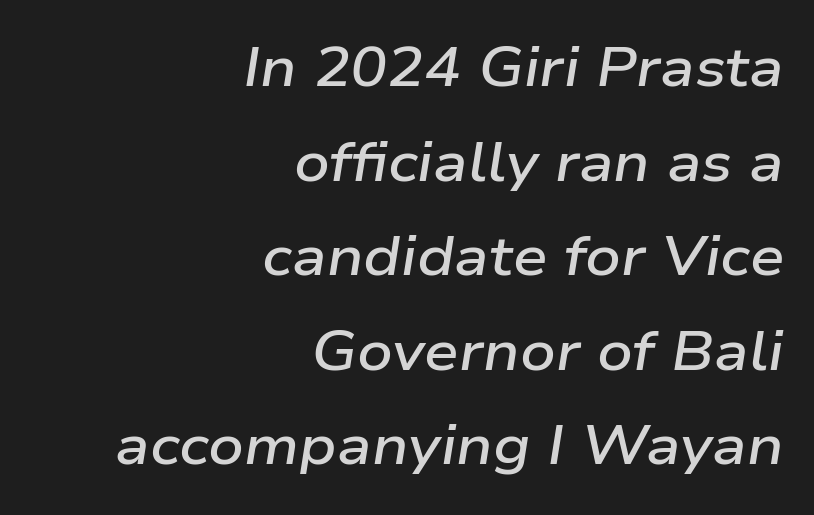
Italic: yes, the glyphs are oblique. A bit beefed up — I'd call it semibold rather than bold. Where is the straight margin? On the right. Descenders are the only things crossing below the line. Tracking here is standard; glyphs follow each other at the usual distance. Here the designer chose a conventional face with non-uniform glyph widths.
